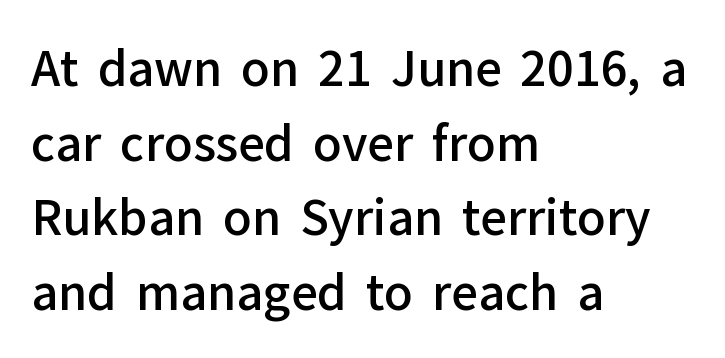
Q: Is the text bold? A: Semi-bold.
Q: Is the text italic (slanted)? A: No, it is upright.
Q: Is the typeface a serif or a sans-serif typeface? A: Sans-serif.
Q: Is the text underlined? A: No.
Q: How is the paragraph aligned? A: Left-aligned.
Q: Is the spacing between letters normal or unusually wide? A: Normal.
Q: Is the spacing between lines tight, normal or loose? A: Normal.
Q: Width (condensed, normal, or wide)? A: Normal.
Q: Stroke contrast? A: Low.
Q: x-height? A: Medium.
Q: Monospaced? A: No.
